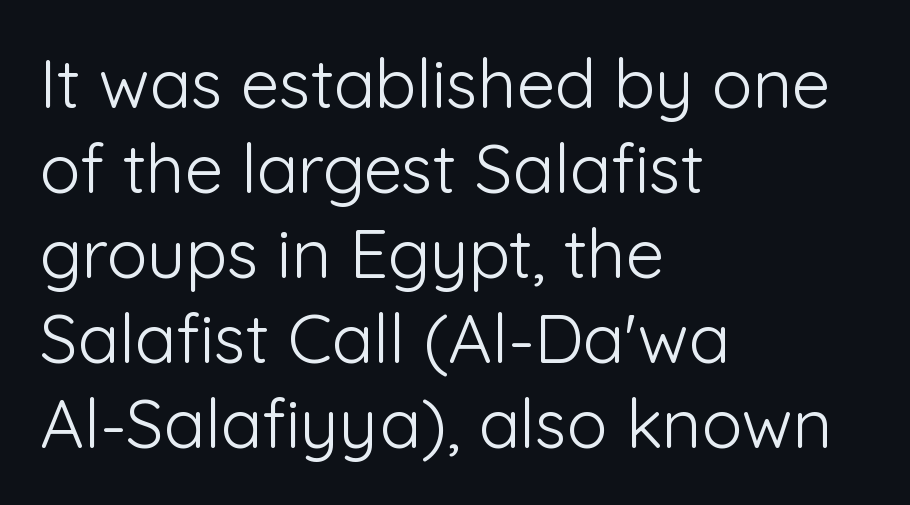
Q: Is the text bold? A: No.
Q: Is the text italic (slanted)? A: No, it is upright.
Q: Is the typeface a serif or a sans-serif typeface? A: Sans-serif.
Q: Is the text underlined? A: No.
Q: How is the paragraph aligned? A: Left-aligned.
Q: Is the spacing between letters normal or unusually wide? A: Normal.
Q: Is the spacing between lines tight, normal or loose? A: Normal.
Q: Width (condensed, normal, or wide)? A: Normal.
Q: Stroke contrast? A: Low.
Q: x-height? A: Medium.
Q: Monospaced? A: No.
